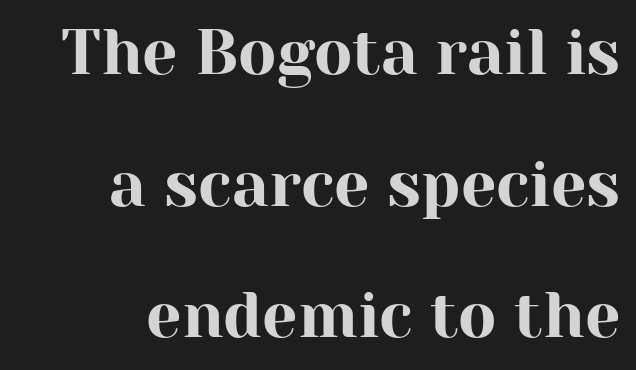
{"serif": "yes", "italic": "no", "width": "normal", "stroke_contrast": "high", "x_height": "medium", "monospaced": "no", "underline": "no", "align": "right", "line_spacing": "loose", "line_spacing_ratio": 2.09, "letter_spacing": "normal", "letter_spacing_em": 0.0, "glyph_px": 63}
